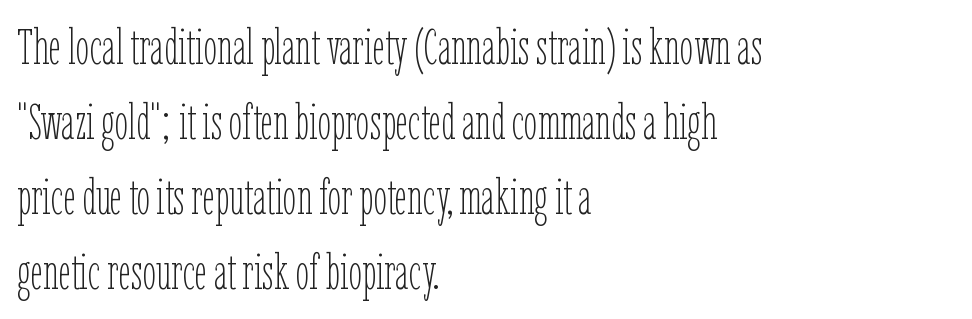
Q: Is the text bold? A: No.
Q: Is the text italic (slanted)? A: No, it is upright.
Q: Is the text underlined? A: No.
Q: How is the paragraph aligned? A: Left-aligned.
Q: Is the spacing between letters normal or unusually wide? A: Normal.
Q: Is the spacing between lines tight, normal or loose? A: Normal.
Q: Width (condensed, normal, or wide)? A: Condensed.
Q: Stroke contrast? A: Low.
Q: x-height? A: Medium.
Q: Monospaced? A: No.
